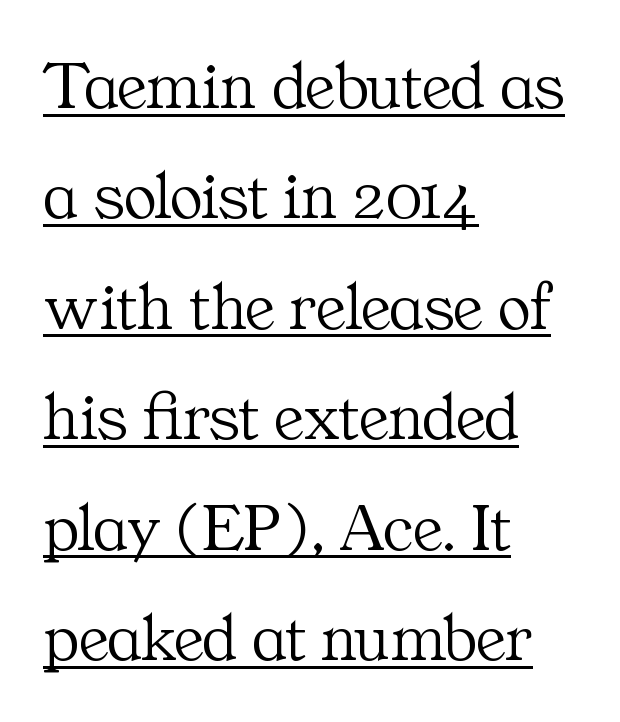
The image shows 69 px light serif type, upright; set left-aligned, normal line spacing (1.6x), normal letter spacing, underlined; medium stroke contrast and a medium x-height.
